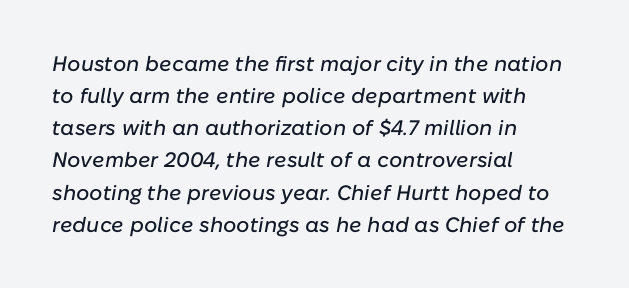
{"italic": "yes", "lean": "right", "slant_degrees": 10, "underline": "no", "align": "left", "line_spacing": "normal", "line_spacing_ratio": 1.53, "letter_spacing": "normal", "letter_spacing_em": 0.0, "glyph_px": 21}
